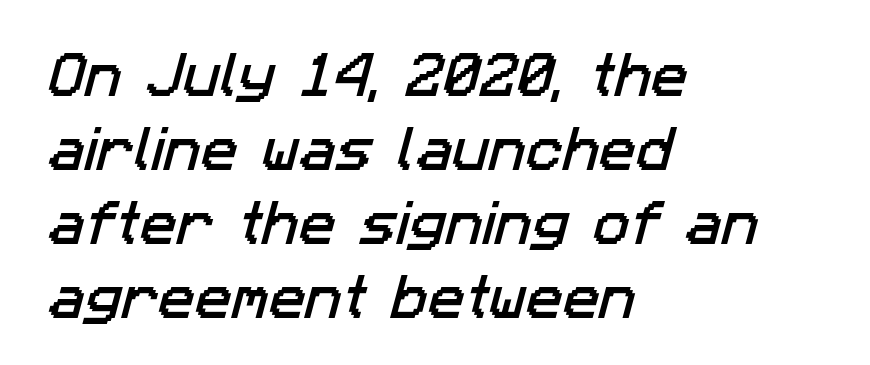
{"serif": "no", "width": "normal", "stroke_contrast": "low", "x_height": "medium", "monospaced": "no", "underline": "no", "align": "left", "line_spacing": "normal", "line_spacing_ratio": 1.51, "letter_spacing": "normal", "letter_spacing_em": 0.0, "glyph_px": 49}
